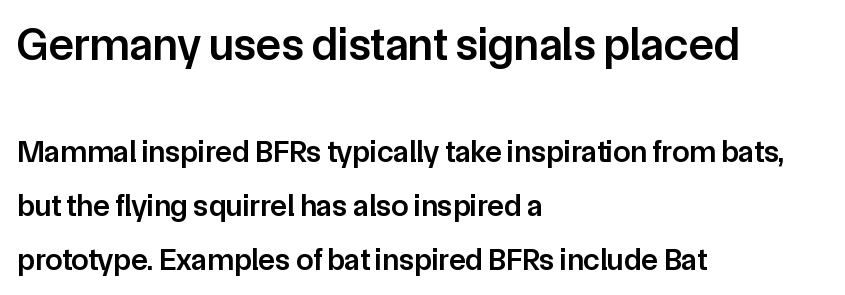
Q: Is the text bold? A: Semi-bold.
Q: Is the text italic (slanted)? A: No, it is upright.
Q: Is the typeface a serif or a sans-serif typeface? A: Sans-serif.
Q: Is the text underlined? A: No.
Q: How is the paragraph aligned? A: Left-aligned.
Q: Is the spacing between letters normal or unusually wide? A: Normal.
Q: Which block of text is set in a larger size, the first (top) or the second (bottom)? A: The first (top) one.
Q: Width (condensed, normal, or wide)? A: Normal.
Q: Stroke contrast? A: Low.
Q: x-height? A: Medium.
Q: Monospaced? A: No.
